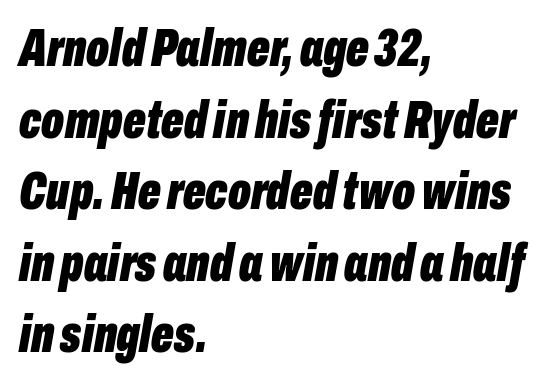
The image shows 53 px bold, condensed type, italic (leaning right); set left-aligned, normal line spacing (1.35x), normal letter spacing, not underlined; low stroke contrast and a medium x-height.
